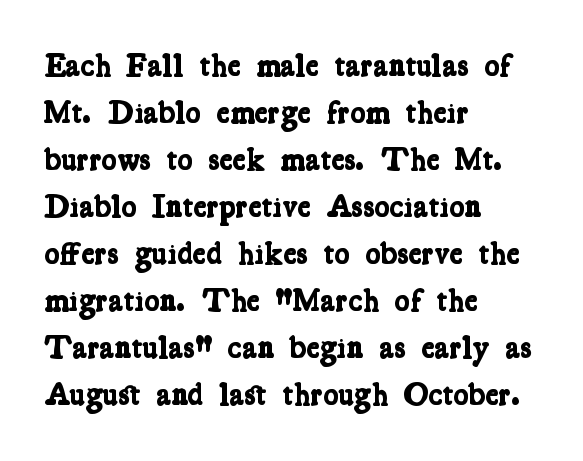
A typesetter would call this leading conventional body-copy spacing. Is this a fixed-width face? No — the glyphs have proportional, varying widths. Regarding serifs, this sample has them. Thick stems and heavy bowls — unmistakably bold.
